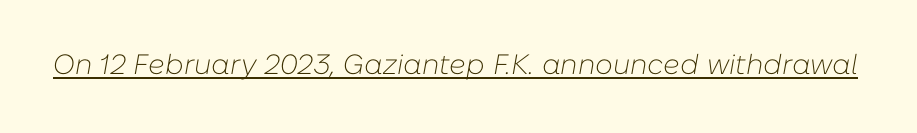
{"italic": "yes", "lean": "right", "slant_degrees": 10, "bold": "no", "weight": "light", "width": "normal", "stroke_contrast": "low", "x_height": "medium", "monospaced": "no", "underline": "yes", "letter_spacing": "normal", "letter_spacing_em": 0.0, "glyph_px": 28}
